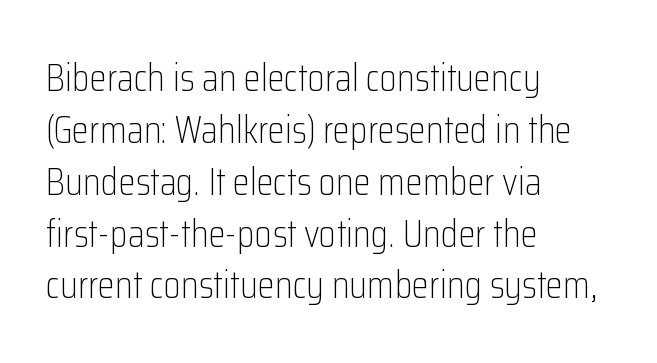
{"serif": "no", "italic": "no", "bold": "no", "weight": "light", "width": "condensed", "stroke_contrast": "low", "x_height": "medium", "monospaced": "no", "underline": "no", "align": "left", "line_spacing": "normal", "line_spacing_ratio": 1.33, "letter_spacing": "normal", "letter_spacing_em": 0.0, "glyph_px": 39}
